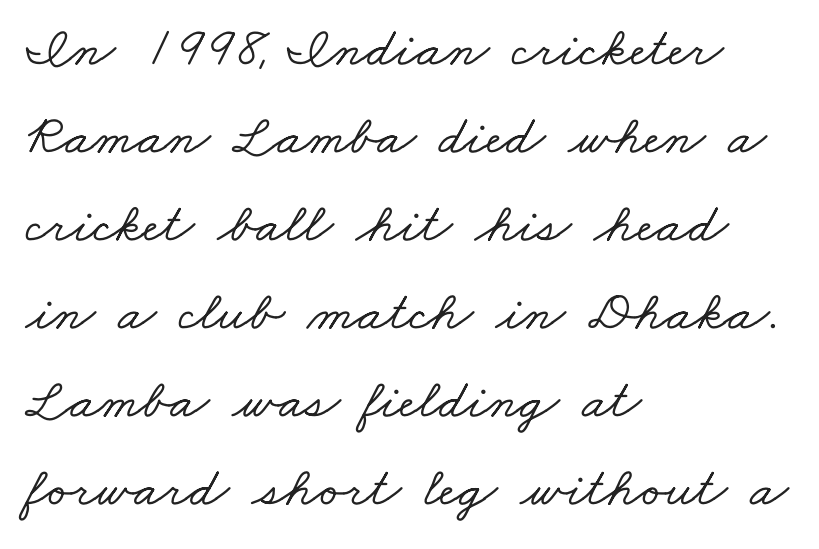
The passage shown is not underscored anywhere. In terms of letterspacing, this is plain default setting. The font family rendered here belongs to the serif group. Proportional: the letters do not fall into vertical columns. Left-aligned paragraph, ragged on the right. This block has exactly the height ordinary leading produces.
